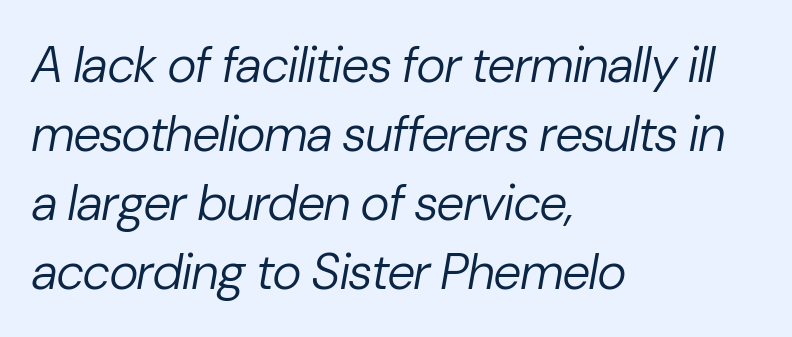
Leading matches the norm, producing a regular column. The typesetting does not lean heavy: it is not bold. The gap between lines stays unmarked. What stands out about the letter spacing? Nothing — it is the standard amount. A student would call this left alignment; a typographer would say flush left, rag right. Is this a fixed-width face? No — the glyphs have proportional, varying widths.
